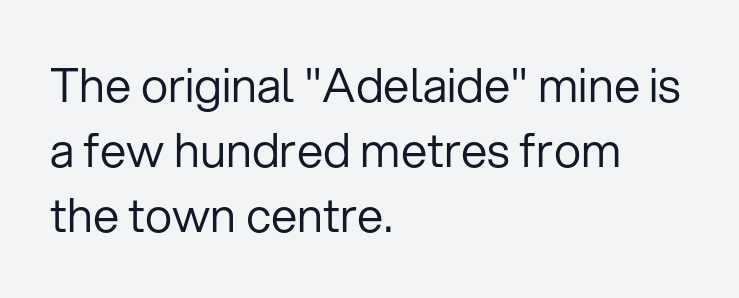
{"serif": "no", "italic": "no", "bold": "no", "weight": "regular", "width": "normal", "stroke_contrast": "low", "x_height": "medium", "monospaced": "no", "underline": "no", "align": "left", "line_spacing": "normal", "line_spacing_ratio": 1.38, "letter_spacing": "normal", "letter_spacing_em": 0.0, "glyph_px": 47}
